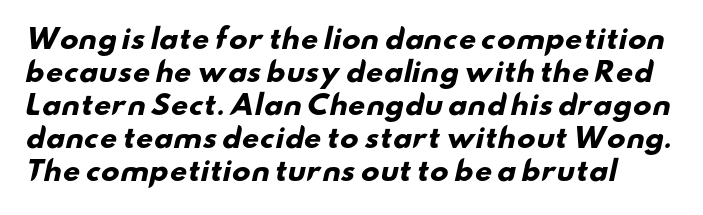
Q: Is the text bold? A: Yes.
Q: Is the text underlined? A: No.
Q: Is the spacing between letters normal or unusually wide? A: Normal.
